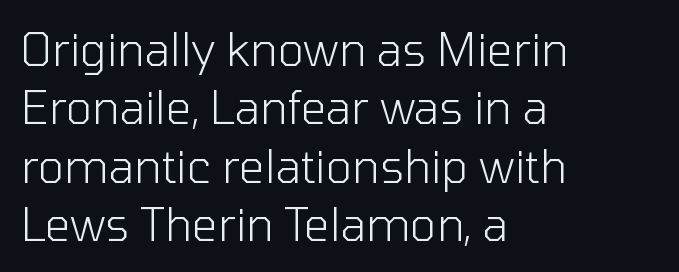
No chunkiness to these letters — they're not bold. Compared with typical body copy, the letter spacing here is the same. Descender tails drop into unmarked territory. Compared with typical paragraphs, the rows here are spaced about the same.
